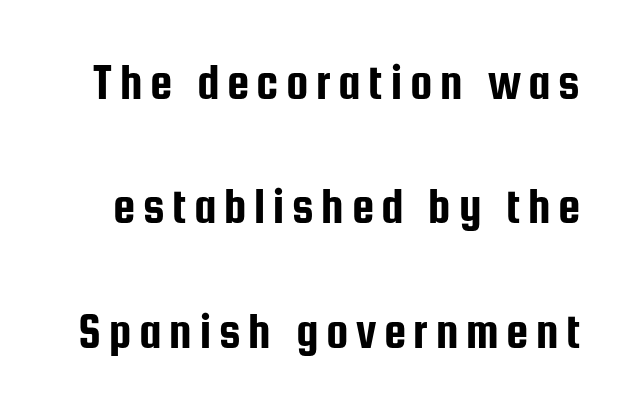
The string is rendered with underlining switched off. This sample uses an upright cut, with every glyph sitting square on the baseline. Letterform terminals end flat and unadorned throughout the passage. Proportional: the letters do not fall into vertical columns. Baseline-to-baseline distance is far greater than the letter height.
